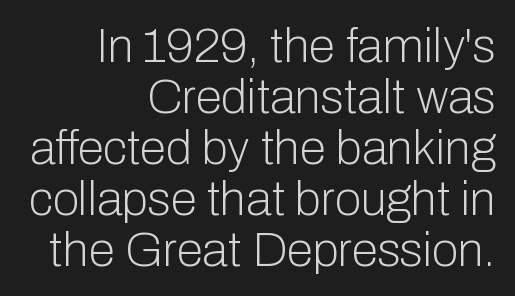
Q: Is the text bold? A: No.
Q: Is the text italic (slanted)? A: No, it is upright.
Q: Is the typeface a serif or a sans-serif typeface? A: Sans-serif.
Q: Is the text underlined? A: No.
Q: How is the paragraph aligned? A: Right-aligned.
Q: Is the spacing between letters normal or unusually wide? A: Normal.
Q: Is the spacing between lines tight, normal or loose? A: Tight.
Q: Width (condensed, normal, or wide)? A: Normal.
Q: Stroke contrast? A: Low.
Q: x-height? A: Medium.
Q: Monospaced? A: No.
